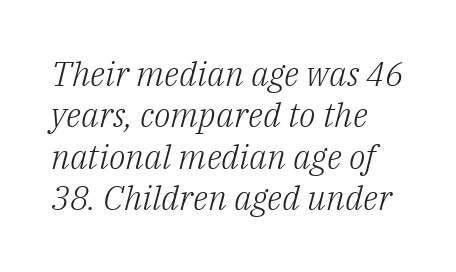
The image shows 34 px light serif type, italic (leaning right); set left-aligned, line spacing 1.22x, normal letter spacing, not underlined; low stroke contrast and a medium x-height.
